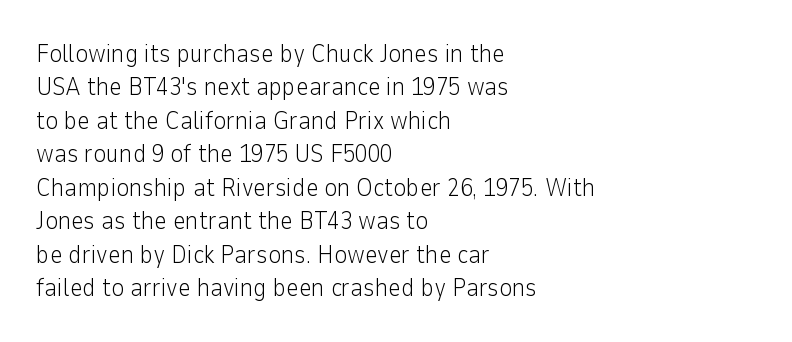
Q: Is the text bold? A: No.
Q: Is the text italic (slanted)? A: No, it is upright.
Q: Is the text underlined? A: No.
Q: How is the paragraph aligned? A: Left-aligned.
Q: Is the spacing between letters normal or unusually wide? A: Normal.
Q: Is the spacing between lines tight, normal or loose? A: Normal.
